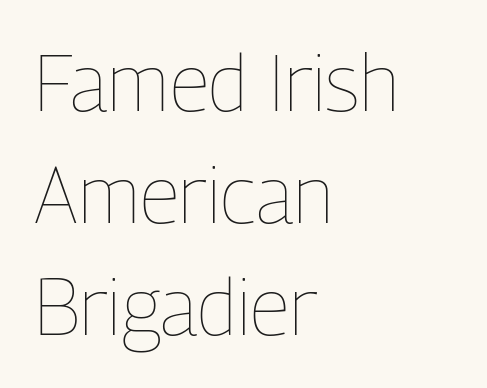
Q: Is the text bold? A: No.
Q: Is the text italic (slanted)? A: No, it is upright.
Q: Is the text underlined? A: No.
Q: How is the paragraph aligned? A: Left-aligned.
Q: Is the spacing between letters normal or unusually wide? A: Normal.
Q: Is the spacing between lines tight, normal or loose? A: Normal.
Q: Width (condensed, normal, or wide)? A: Condensed.
Q: Stroke contrast? A: Low.
Q: x-height? A: Medium.
Q: Monospaced? A: No.
